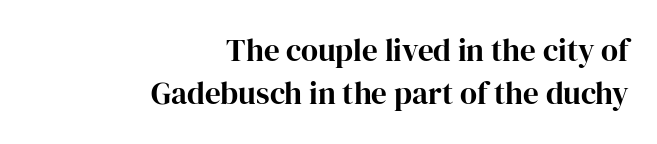
Q: Is the text italic (slanted)? A: No, it is upright.
Q: Is the typeface a serif or a sans-serif typeface? A: Serif.
Q: Is the text underlined? A: No.
Q: How is the paragraph aligned? A: Right-aligned.
Q: Is the spacing between letters normal or unusually wide? A: Normal.
Q: Is the spacing between lines tight, normal or loose? A: Normal.
Q: Width (condensed, normal, or wide)? A: Normal.
Q: Stroke contrast? A: High.
Q: x-height? A: Medium.
Q: Monospaced? A: No.
